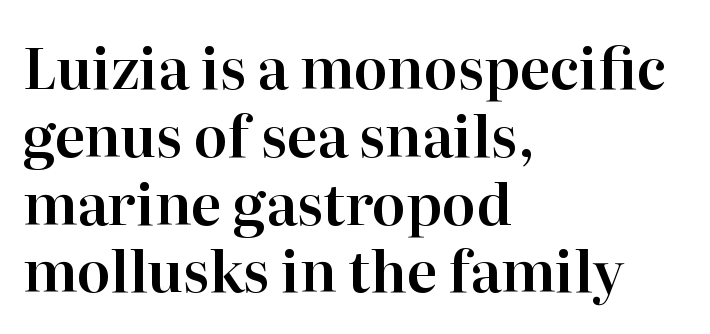
{"serif": "yes", "italic": "no", "width": "normal", "stroke_contrast": "high", "x_height": "medium", "monospaced": "no", "underline": "no", "align": "left", "line_spacing_ratio": 1.21, "letter_spacing": "normal", "letter_spacing_em": 0.0, "glyph_px": 56}
